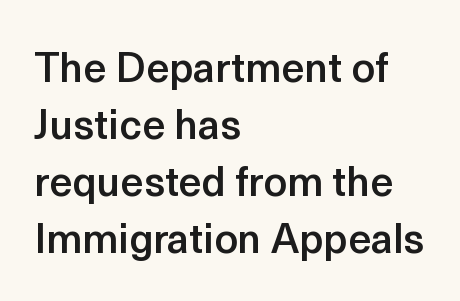
Students, note that the glyphs here touch the page at normal intervals. The rendering uses natural spacing where letterforms have individual widths. Whoever set this chose a conventional vertical rhythm. Compared with a centered layout, this one pins lines to the left instead. Underline: absent.
